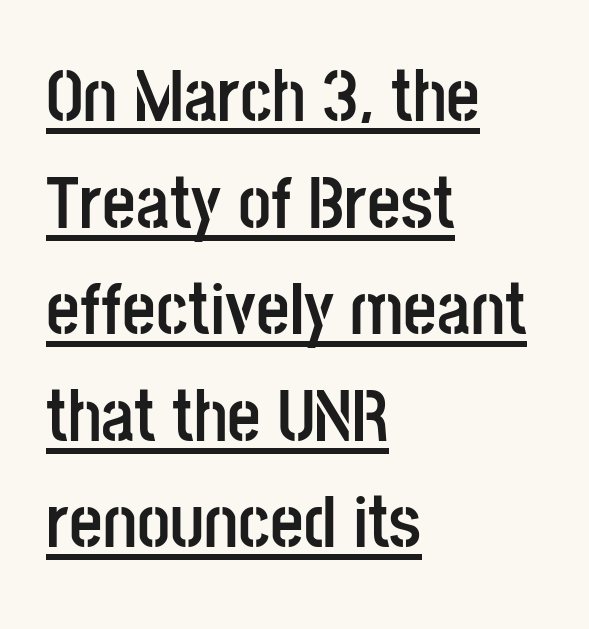
{"serif": "no", "italic": "no", "bold": "yes", "weight": "semibold", "width": "condensed", "stroke_contrast": "low", "x_height": "large", "monospaced": "no", "underline": "yes", "align": "left", "line_spacing": "normal", "line_spacing_ratio": 1.46, "letter_spacing": "normal", "letter_spacing_em": 0.0, "glyph_px": 73}
